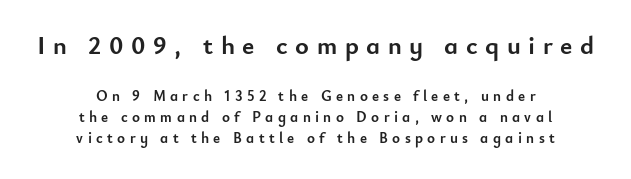
The type is letterspaced generously, with wide tracking. Just letters on the line, the space beneath them empty. Every stem runs plumb, perpendicular to the baseline. The glyphs have the mass of a bold cut. Line spacing here is normal.
